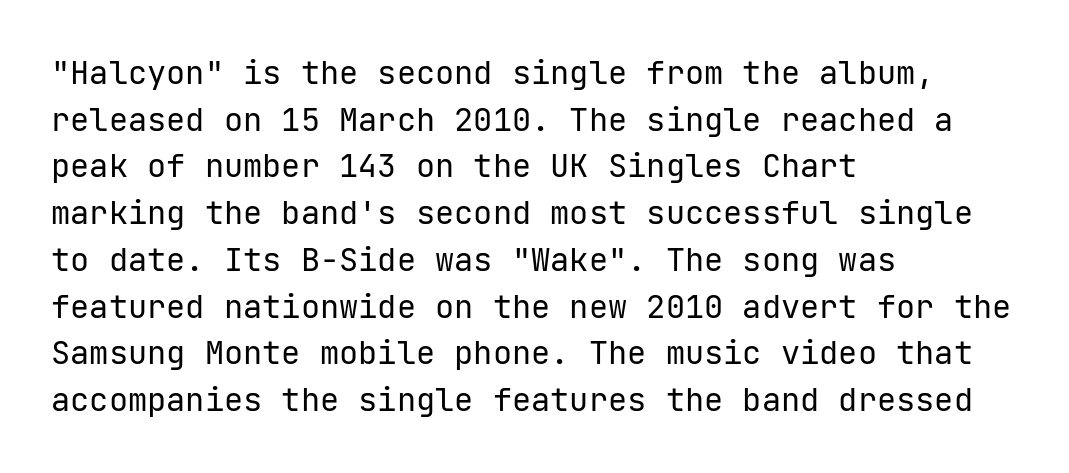
The image shows 32 px regular-weight sans-serif type, upright; set left-aligned, normal line spacing (1.46x), normal letter spacing, not underlined; low stroke contrast and a medium x-height.
